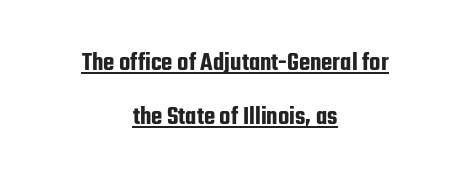
Between one letter and the next there's only the usual sliver of space. Do the letters lean? They stand straight. Notice how a bar underscores the lettering throughout. The vertical gap from one line to the next is large. The rendering positions every line midway between the sides.
